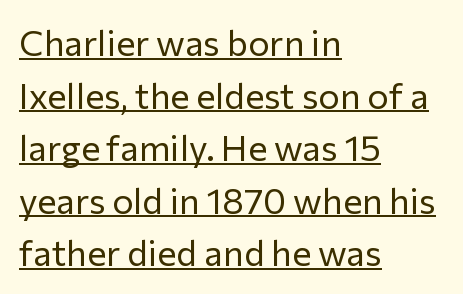
The image shows 36 px regular-weight sans-serif type, upright; set left-aligned, normal line spacing (1.46x), normal letter spacing, underlined; low stroke contrast and a medium x-height.
